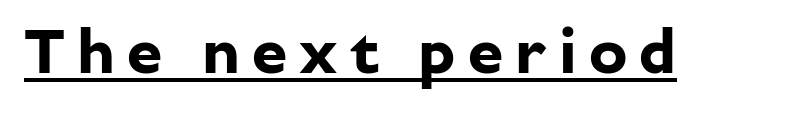
The image shows 64 px bold sans-serif type, upright; set underlined; low stroke contrast and a medium x-height.
